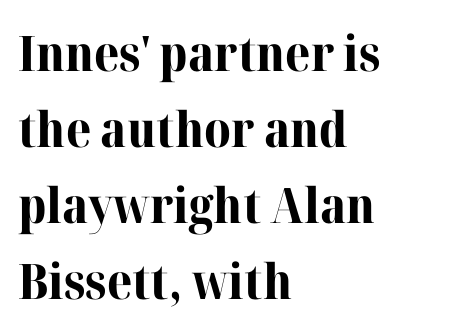
{"serif": "yes", "italic": "no", "bold": "yes", "weight": "bold", "width": "normal", "stroke_contrast": "high", "x_height": "medium", "monospaced": "no", "underline": "no", "align": "left", "line_spacing": "normal", "line_spacing_ratio": 1.55, "letter_spacing": "normal", "letter_spacing_em": 0.0, "glyph_px": 49}
